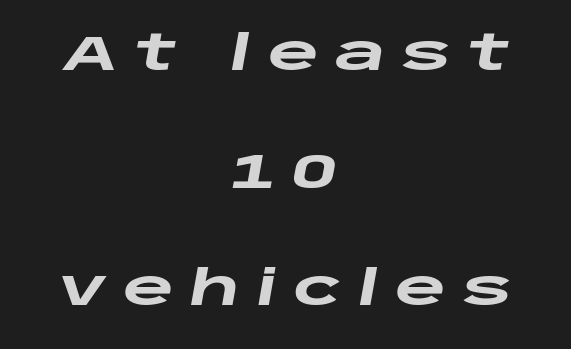
The passage shown is typed in a proportional face where columns would drift. Pretty heavy lettering here — definitely bold. Typeset on center — no edge is straight. The tracking reads as deliberately expanded to a designer's eye. Yep, that's italic — everything's leaning.
